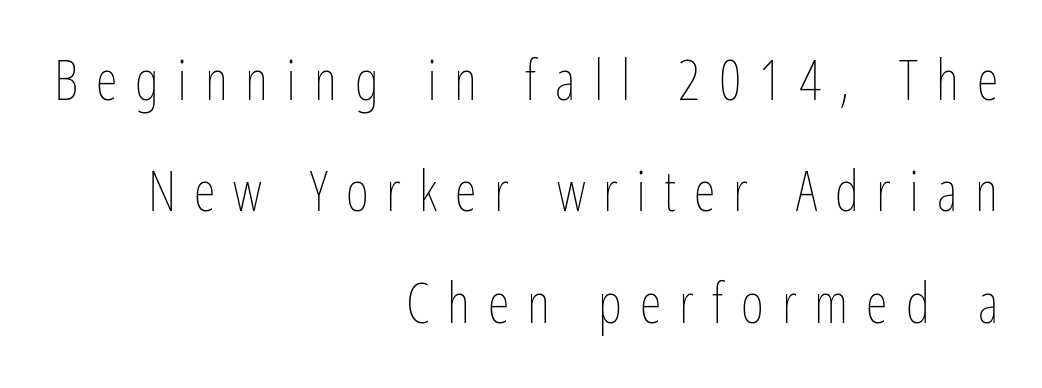
The image shows 56 px thin, condensed type, upright; set right-aligned, loose line spacing (1.99x), unusually wide letter spacing (+0.32 em), not underlined; low stroke contrast and a medium x-height.
